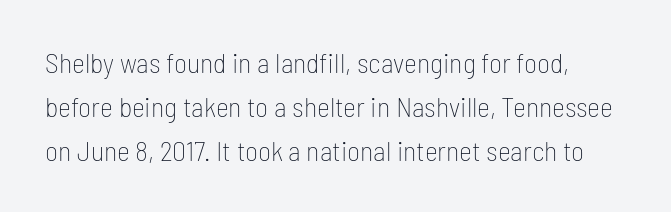
The image shows 28 px thin, condensed sans-serif type, upright; set normal line spacing (1.57x), normal letter spacing, not underlined; low stroke contrast and a medium x-height.
